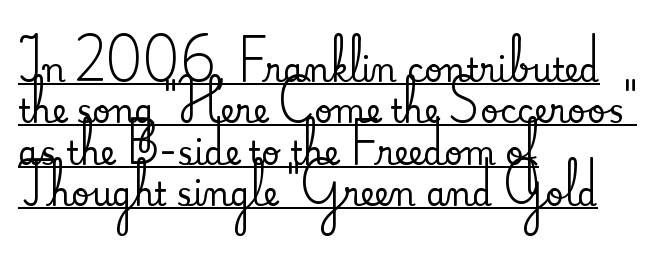
{"serif": "yes", "italic": "no", "width": "normal", "stroke_contrast": "medium", "x_height": "small", "monospaced": "no", "underline": "yes", "align": "left", "line_spacing": "normal", "line_spacing_ratio": 1.29, "letter_spacing": "normal", "letter_spacing_em": 0.0, "glyph_px": 32}
